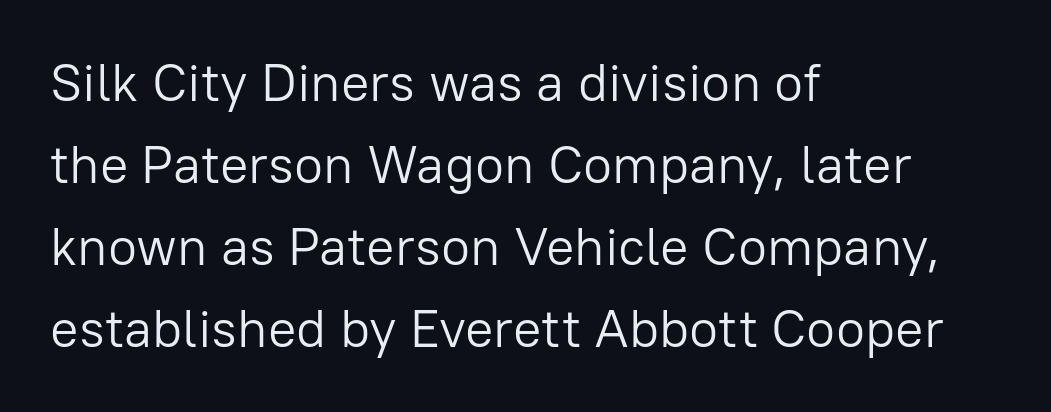
{"serif": "no", "italic": "no", "bold": "no", "weight": "light", "width": "normal", "stroke_contrast": "low", "x_height": "medium", "monospaced": "no", "underline": "no", "align": "left", "line_spacing": "normal", "line_spacing_ratio": 1.55, "letter_spacing": "normal", "letter_spacing_em": 0.0, "glyph_px": 53}
